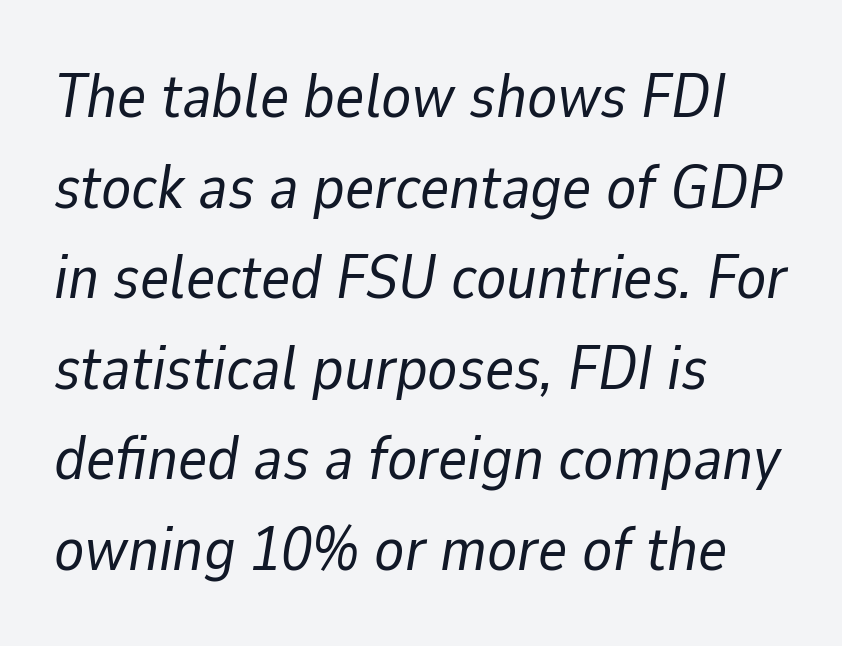
{"italic": "yes", "lean": "right", "slant_degrees": 9, "bold": "no", "weight": "regular", "width": "normal", "stroke_contrast": "low", "x_height": "medium", "monospaced": "no", "underline": "no", "align": "left", "line_spacing": "normal", "line_spacing_ratio": 1.46, "letter_spacing": "normal", "letter_spacing_em": 0.0, "glyph_px": 62}
